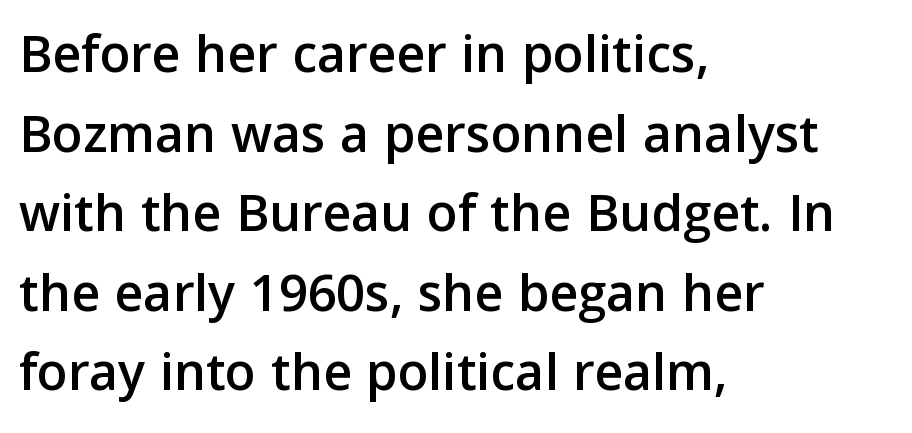
{"serif": "no", "italic": "no", "width": "normal", "stroke_contrast": "low", "x_height": "medium", "monospaced": "no", "underline": "no", "align": "left", "line_spacing": "normal", "line_spacing_ratio": 1.42, "letter_spacing": "normal", "letter_spacing_em": 0.0, "glyph_px": 56}
